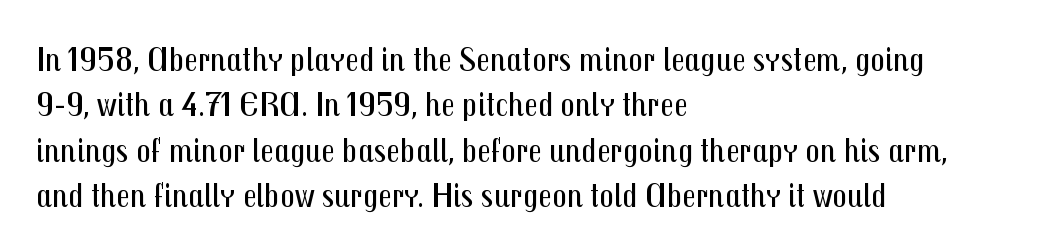
The image shows 36 px regular-weight, condensed sans-serif type, upright; set left-aligned, normal line spacing (1.26x), normal letter spacing, not underlined; medium stroke contrast and a medium x-height.
